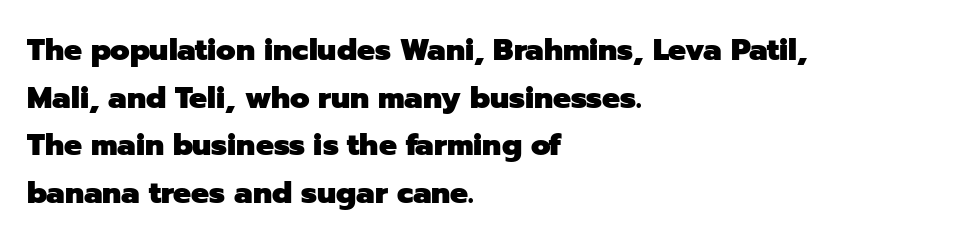
Q: Is the text bold? A: Yes.
Q: Is the text italic (slanted)? A: No, it is upright.
Q: Is the typeface a serif or a sans-serif typeface? A: Sans-serif.
Q: Is the text underlined? A: No.
Q: How is the paragraph aligned? A: Left-aligned.
Q: Is the spacing between letters normal or unusually wide? A: Normal.
Q: Is the spacing between lines tight, normal or loose? A: Normal.
Q: Width (condensed, normal, or wide)? A: Normal.
Q: Stroke contrast? A: Low.
Q: x-height? A: Medium.
Q: Monospaced? A: No.
